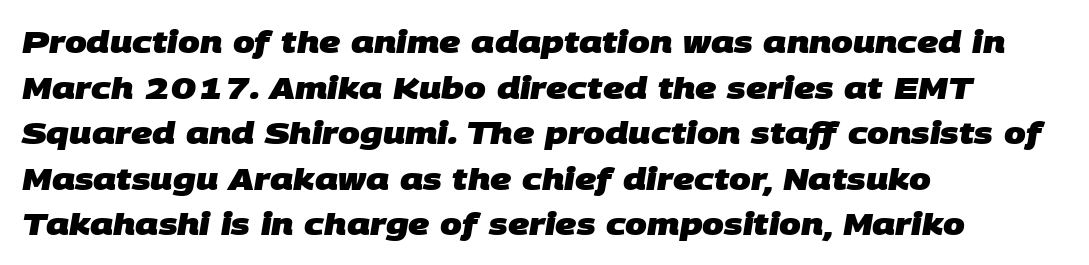
{"serif": "no", "bold": "yes", "weight": "heavy", "width": "normal", "stroke_contrast": "low", "x_height": "large", "monospaced": "no", "underline": "no", "align": "left", "line_spacing": "normal", "line_spacing_ratio": 1.47, "letter_spacing": "normal", "letter_spacing_em": 0.0, "glyph_px": 31}
